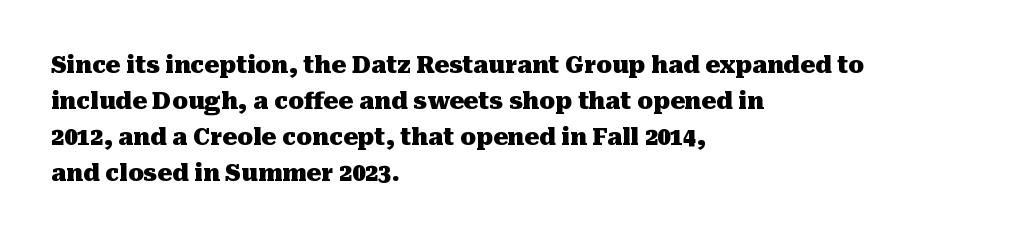
The image shows 23 px bold type, upright; set left-aligned, normal line spacing (1.57x), normal letter spacing, not underlined.
